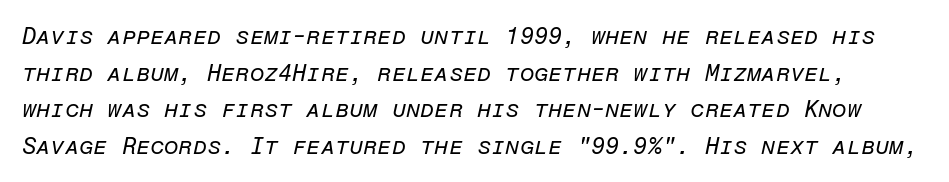
{"italic": "yes", "lean": "right", "slant_degrees": 12, "bold": "no", "underline": "no", "line_spacing": "normal", "line_spacing_ratio": 1.59, "letter_spacing": "normal", "letter_spacing_em": 0.0, "glyph_px": 23}
